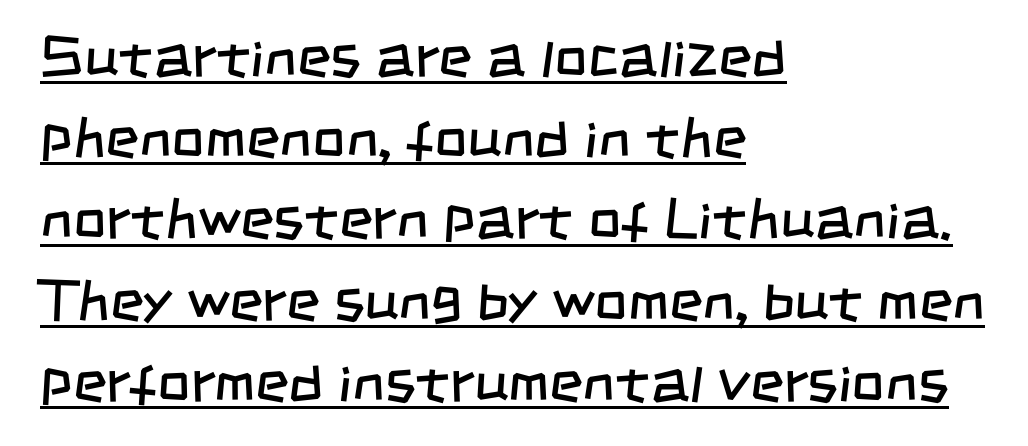
{"serif": "no", "bold": "no", "weight": "regular", "width": "condensed", "stroke_contrast": "low", "x_height": "large", "monospaced": "no", "underline": "yes", "align": "left", "line_spacing": "normal", "line_spacing_ratio": 1.4, "letter_spacing": "normal", "letter_spacing_em": 0.0, "glyph_px": 58}
